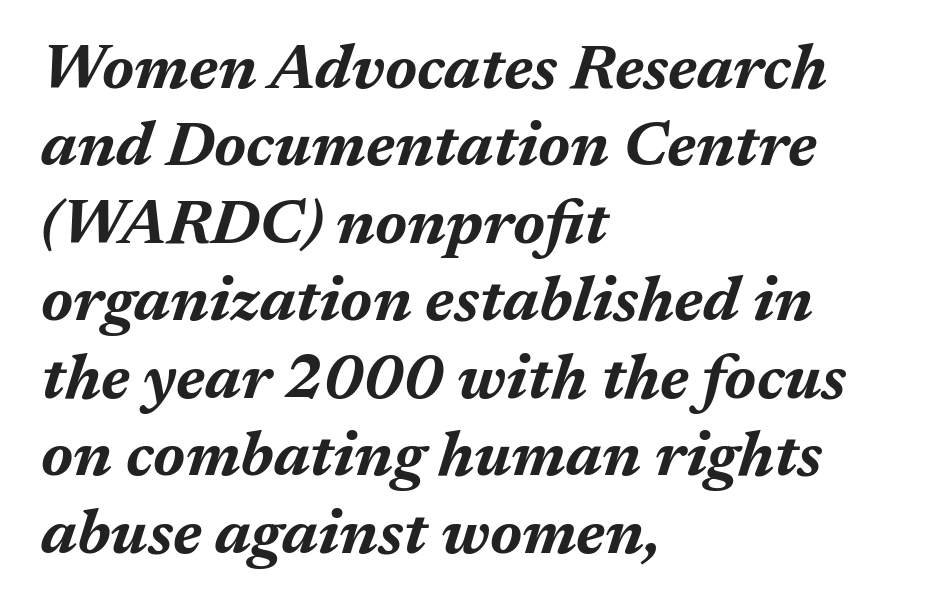
The image shows 63 px bold type, italic (leaning right); set left-aligned, line spacing 1.23x, normal letter spacing, not underlined; medium stroke contrast and a medium x-height.
